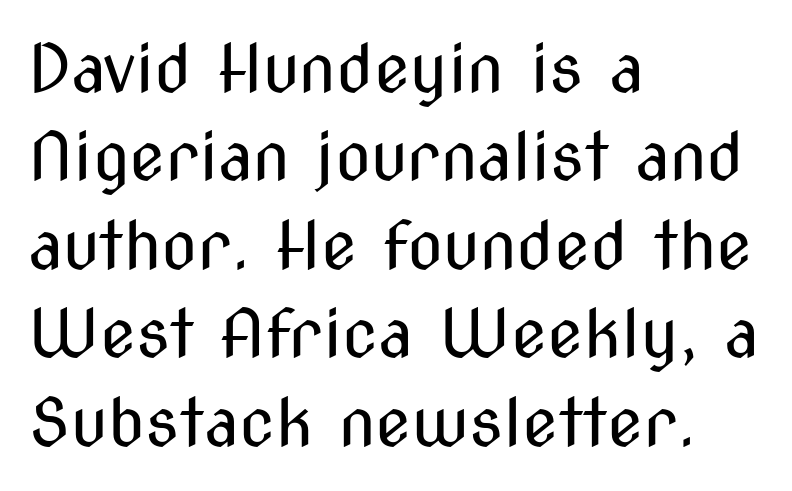
Q: Is the text bold? A: No.
Q: Is the text italic (slanted)? A: No, it is upright.
Q: Is the typeface a serif or a sans-serif typeface? A: Sans-serif.
Q: Is the text underlined? A: No.
Q: How is the paragraph aligned? A: Left-aligned.
Q: Is the spacing between letters normal or unusually wide? A: Normal.
Q: Is the spacing between lines tight, normal or loose? A: Normal.
Q: Width (condensed, normal, or wide)? A: Condensed.
Q: Stroke contrast? A: Medium.
Q: x-height? A: Medium.
Q: Monospaced? A: No.
